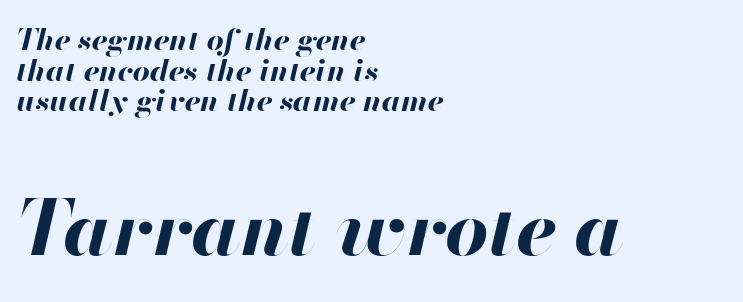
Q: Is the text bold? A: Yes.
Q: Is the text italic (slanted)? A: Yes, it leans right by about 13 degrees.
Q: Is the text underlined? A: No.
Q: How is the paragraph aligned? A: Left-aligned.
Q: Is the spacing between letters normal or unusually wide? A: Normal.
Q: Is the spacing between lines tight, normal or loose? A: Tight.
Q: Which block of text is set in a larger size, the first (top) or the second (bottom)? A: The second (bottom) one.
Q: Width (condensed, normal, or wide)? A: Normal.
Q: Stroke contrast? A: High.
Q: x-height? A: Small.
Q: Monospaced? A: No.
